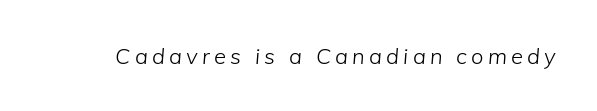
{"italic": "yes", "lean": "right", "slant_degrees": 5, "bold": "no", "underline": "no", "glyph_px": 22}
